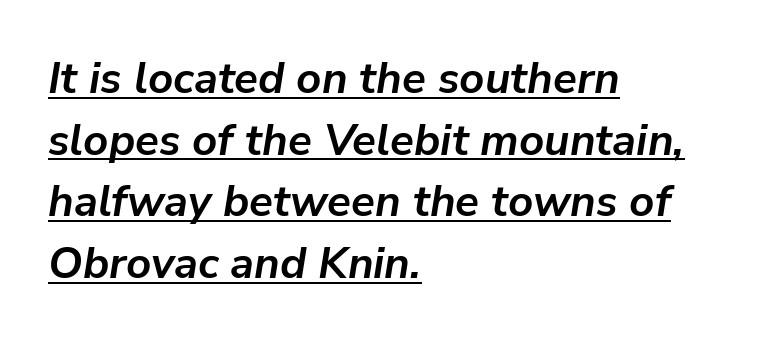
Each line of the rendering has a horizontal stroke beneath the glyphs. Designer's note — italics engaged. The glyphs have the mass of a bold cut. The rendering anchors every line to the left-hand side.
